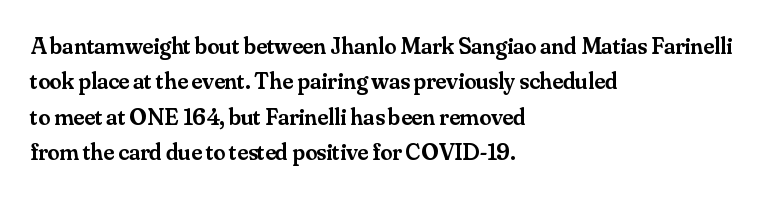
Q: Is the text bold? A: Semi-bold.
Q: Is the text italic (slanted)? A: No, it is upright.
Q: Is the text underlined? A: No.
Q: How is the paragraph aligned? A: Left-aligned.
Q: Is the spacing between letters normal or unusually wide? A: Normal.
Q: Is the spacing between lines tight, normal or loose? A: Normal.
